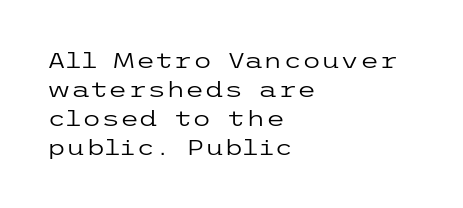
{"italic": "no", "bold": "no", "underline": "no", "align": "left", "line_spacing": "normal", "line_spacing_ratio": 1.32, "letter_spacing": "normal", "letter_spacing_em": 0.0, "glyph_px": 22}
